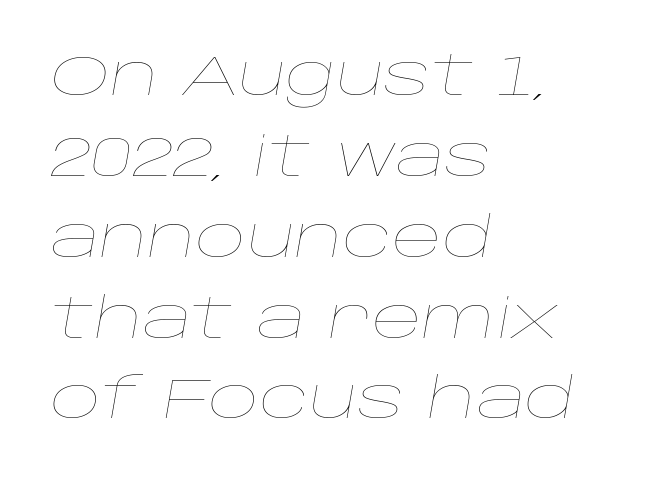
Q: Is the text bold? A: No.
Q: Is the text italic (slanted)? A: Yes, it leans right by about 10 degrees.
Q: Is the text underlined? A: No.
Q: How is the paragraph aligned? A: Left-aligned.
Q: Is the spacing between letters normal or unusually wide? A: Normal.
Q: Is the spacing between lines tight, normal or loose? A: Normal.
Q: Width (condensed, normal, or wide)? A: Wide.
Q: Stroke contrast? A: Low.
Q: x-height? A: Large.
Q: Monospaced? A: No.
